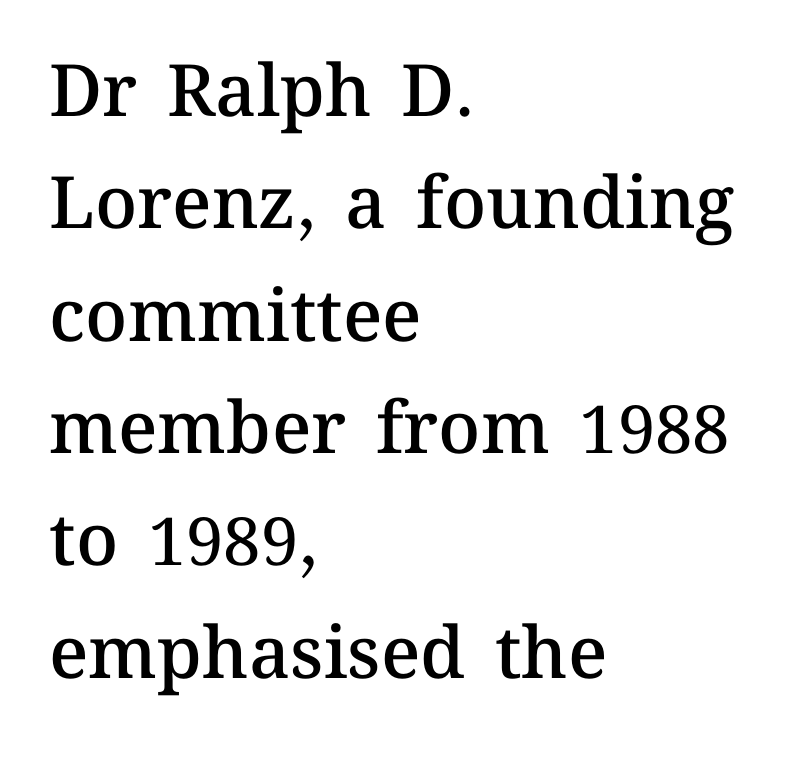
Decoration check: the copy has no underline. The face used here is proportionally spaced, like ordinary book or web type. Regular leading. Short and long lines alike share a common starting point at left. In terms of posture, this sample is upright.
